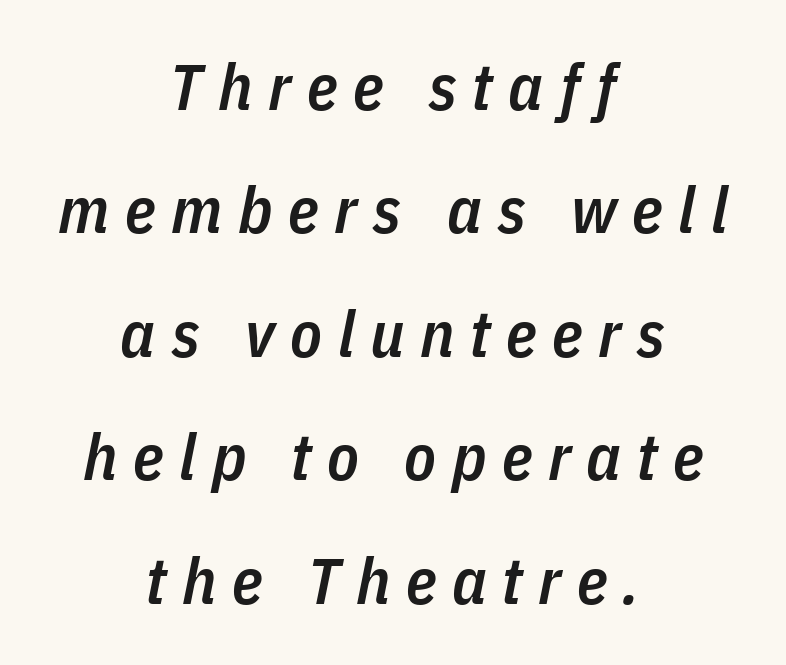
{"italic": "yes", "lean": "right", "slant_degrees": 11, "bold": "semi", "weight": "semibold", "width": "condensed", "stroke_contrast": "low", "x_height": "medium", "monospaced": "no", "underline": "no", "align": "center", "line_spacing": "loose", "line_spacing_ratio": 1.9, "letter_spacing": "wide", "letter_spacing_em": 0.24, "glyph_px": 65}
